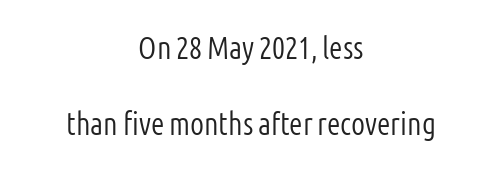
Q: Is the text bold? A: No.
Q: Is the text italic (slanted)? A: No, it is upright.
Q: Is the typeface a serif or a sans-serif typeface? A: Sans-serif.
Q: Is the text underlined? A: No.
Q: How is the paragraph aligned? A: Centered.
Q: Is the spacing between letters normal or unusually wide? A: Normal.
Q: Is the spacing between lines tight, normal or loose? A: Loose.
Q: Width (condensed, normal, or wide)? A: Condensed.
Q: Stroke contrast? A: Low.
Q: x-height? A: Medium.
Q: Monospaced? A: No.
